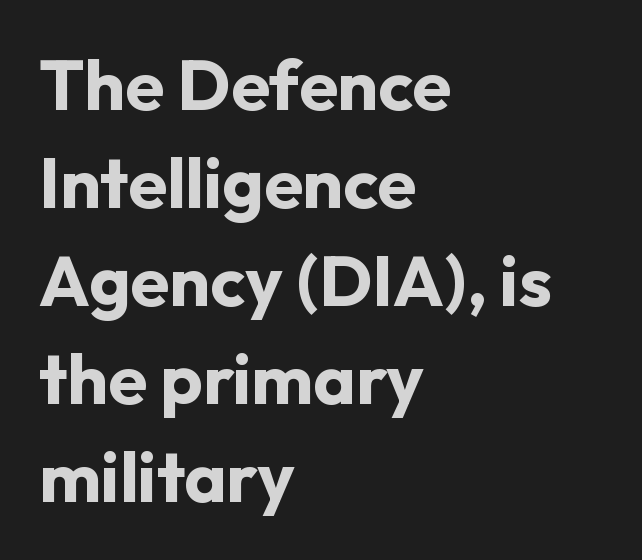
Posture: vertical. The rows are spaced the way most documents space them. Emphasis by weight is at full strength: bold. Which margin do the lines hug? The left one — the right edge is uneven. You could not count columns in this text — the font is proportionally spaced.
